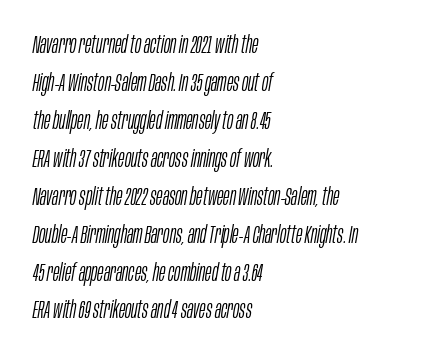
No letter is thick-stroked: the sample isn't bold. The gaps between neighbouring characters are ordinary and unremarkable. The specimen reads as italic at a glance. Quick note: interline space is typical.
